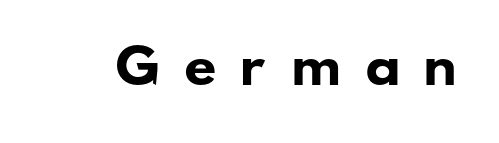
{"serif": "no", "bold": "yes", "weight": "heavy", "width": "wide", "stroke_contrast": "low", "x_height": "small", "monospaced": "no", "underline": "no", "letter_spacing": "wide", "letter_spacing_em": 0.49, "glyph_px": 46}
